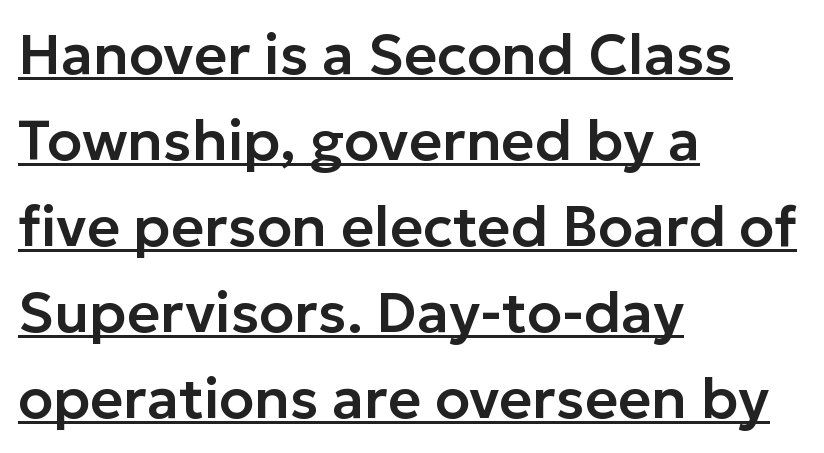
{"serif": "no", "italic": "no", "width": "normal", "stroke_contrast": "low", "x_height": "medium", "monospaced": "no", "underline": "yes", "align": "left", "line_spacing": "normal", "line_spacing_ratio": 1.51, "letter_spacing": "normal", "letter_spacing_em": 0.0, "glyph_px": 57}
